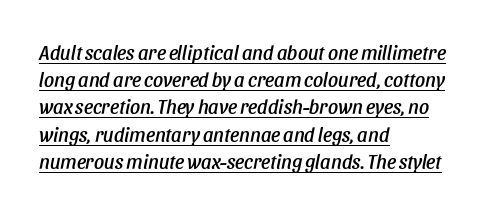
Q: Is the text italic (slanted)? A: Yes, it leans right by about 11 degrees.
Q: Is the text underlined? A: Yes.
Q: How is the paragraph aligned? A: Left-aligned.
Q: Is the spacing between letters normal or unusually wide? A: Normal.
Q: Is the spacing between lines tight, normal or loose? A: Normal.
